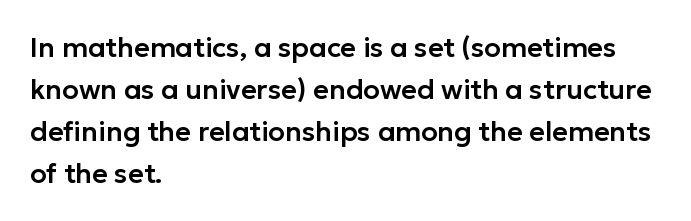
Q: Is the text italic (slanted)? A: No, it is upright.
Q: Is the text underlined? A: No.
Q: How is the paragraph aligned? A: Left-aligned.
Q: Is the spacing between letters normal or unusually wide? A: Normal.
Q: Is the spacing between lines tight, normal or loose? A: Normal.
